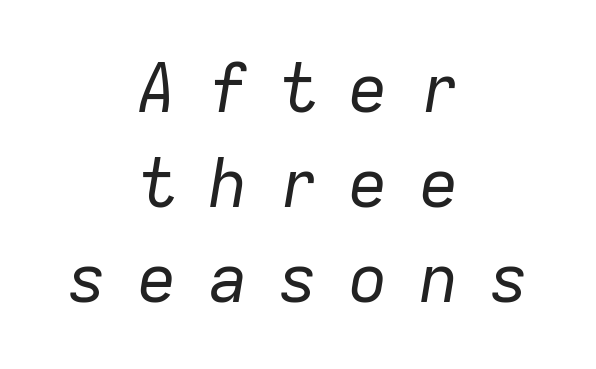
Emphasis-style slanted type is in use. Do the characters align in a grid? No, the font is proportional. Words appear elongated and porous because spacing is wide. The letterforms sit at book weight or below. These lines stack symmetrically, like a column narrowing and widening about its center.
